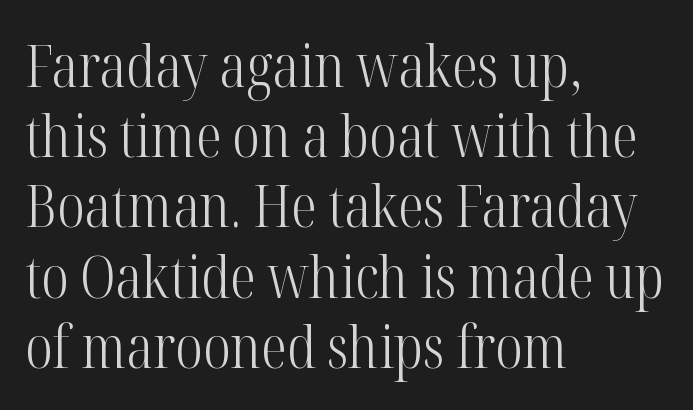
The image shows 58 px light, condensed serif type, upright; set left-aligned, line spacing 1.21x, normal letter spacing, not underlined; high stroke contrast and a medium x-height.
